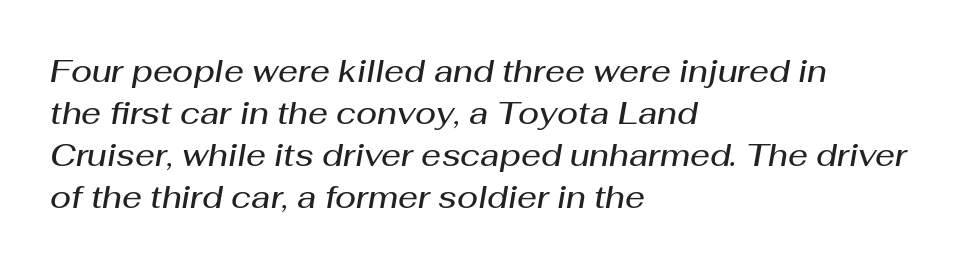
The ragged edge is on the right, which tells us the setting is flush left. Is this a fixed-width face? No — the glyphs have proportional, varying widths. This sample uses plain, unmodified letter spacing. Line spacing here is normal. The font is running at a semibold setting, under full bold. Looking at the ascenders, they clearly lean.
